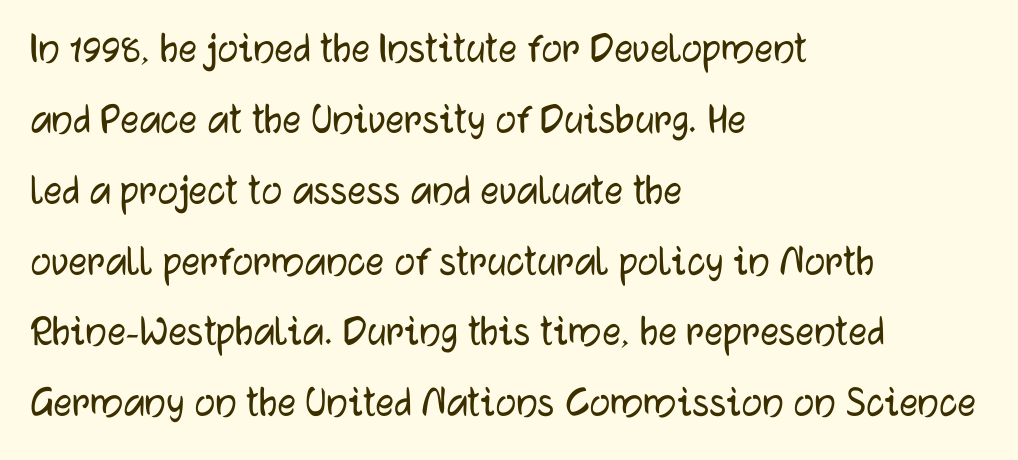
Does the lettering tilt? It doesn't — this is upright. Reading down the column, the eye jumps a familiar distance to each next line. Underlining? Definitely not there. This rendering leaves character spacing at its baseline value. Each letter keeps its own natural width here, so spacing adapts to shape. Visually the block forms a straight wall on the left and a jagged coastline on the right.
